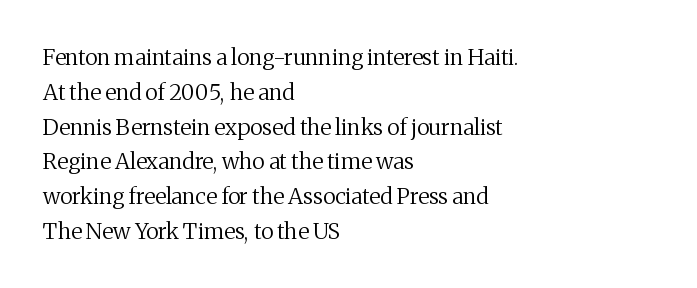
Q: Is the text bold? A: No.
Q: Is the text italic (slanted)? A: No, it is upright.
Q: Is the text underlined? A: No.
Q: How is the paragraph aligned? A: Left-aligned.
Q: Is the spacing between letters normal or unusually wide? A: Normal.
Q: Is the spacing between lines tight, normal or loose? A: Normal.
